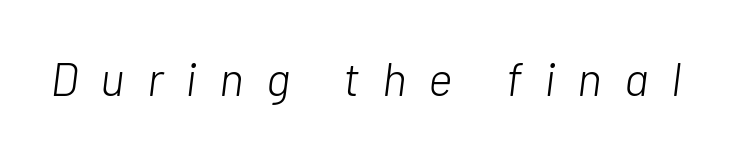
{"italic": "yes", "lean": "right", "slant_degrees": 7, "bold": "no", "weight": "light", "width": "normal", "stroke_contrast": "low", "x_height": "medium", "monospaced": "no", "underline": "no", "letter_spacing": "wide", "letter_spacing_em": 0.47, "glyph_px": 47}
